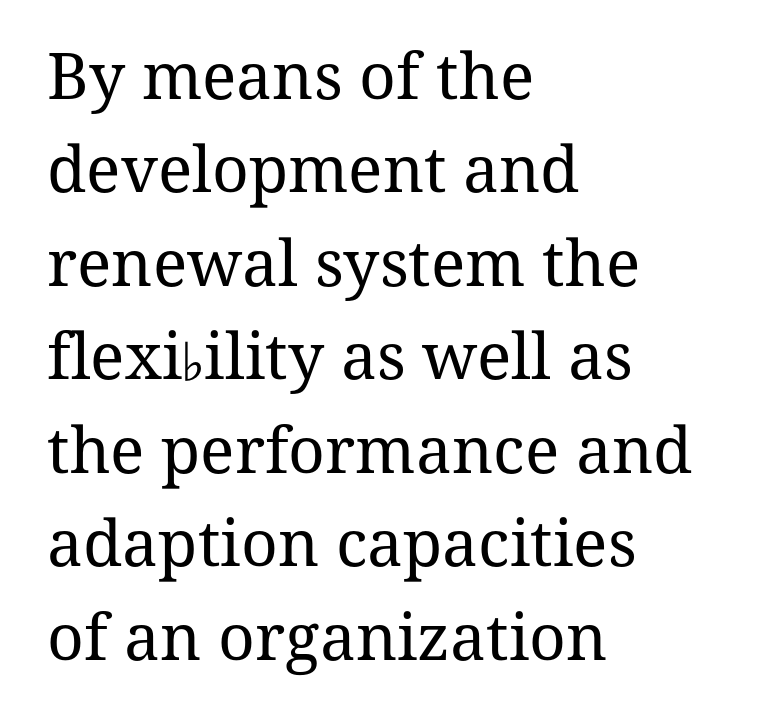
The image shows 64 px regular-weight serif type, upright; set left-aligned, normal line spacing (1.46x), normal letter spacing, not underlined; medium stroke contrast and a medium x-height.
